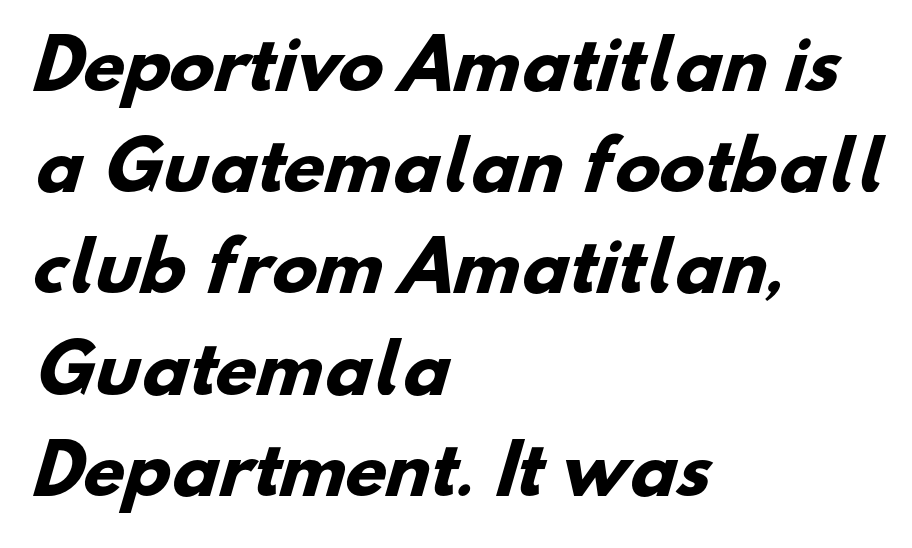
The image shows 67 px heavy sans-serif type; set left-aligned, normal line spacing (1.51x), normal letter spacing, not underlined; low stroke contrast and a small x-height.
